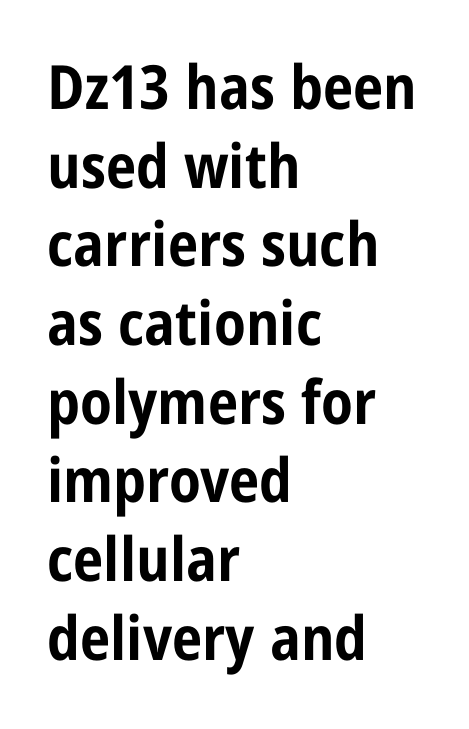
Q: Is the text bold? A: Yes.
Q: Is the text italic (slanted)? A: No, it is upright.
Q: Is the typeface a serif or a sans-serif typeface? A: Sans-serif.
Q: Is the text underlined? A: No.
Q: How is the paragraph aligned? A: Left-aligned.
Q: Is the spacing between letters normal or unusually wide? A: Normal.
Q: Is the spacing between lines tight, normal or loose? A: Normal.
Q: Width (condensed, normal, or wide)? A: Condensed.
Q: Stroke contrast? A: Low.
Q: x-height? A: Large.
Q: Monospaced? A: No.
